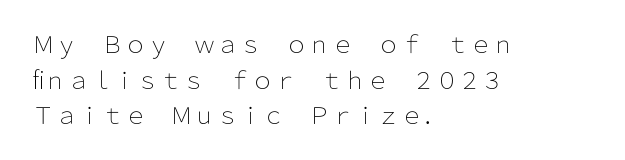
{"italic": "no", "bold": "no", "underline": "no", "align": "left", "line_spacing": "normal", "line_spacing_ratio": 1.55, "letter_spacing": "normal", "letter_spacing_em": 0.0, "glyph_px": 23}
